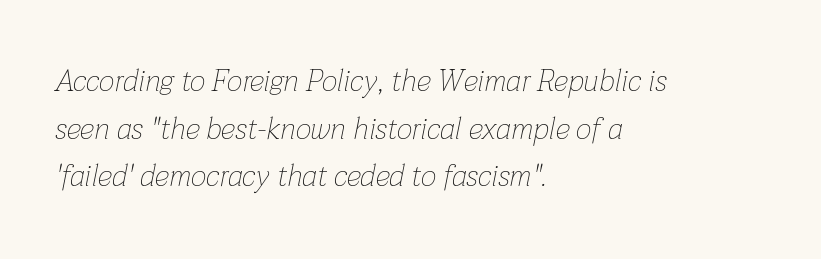
Q: Is the text bold? A: No.
Q: Is the text italic (slanted)? A: Yes, it leans right by about 12 degrees.
Q: Is the text underlined? A: No.
Q: How is the paragraph aligned? A: Left-aligned.
Q: Is the spacing between letters normal or unusually wide? A: Normal.
Q: Is the spacing between lines tight, normal or loose? A: Normal.
Q: Width (condensed, normal, or wide)? A: Normal.
Q: Stroke contrast? A: Low.
Q: x-height? A: Medium.
Q: Monospaced? A: No.
